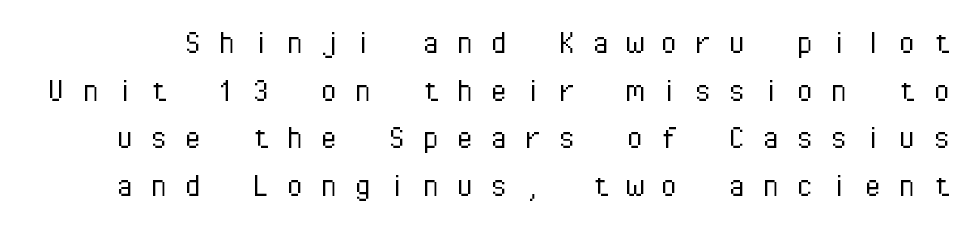
The image shows 37 px light sans-serif type, upright, monospaced; set normal line spacing (1.29x), unusually wide letter spacing (+0.42 em), not underlined; low stroke contrast and a medium x-height.
